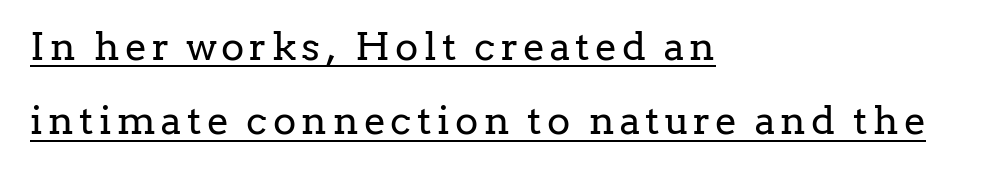
{"serif": "yes", "italic": "no", "bold": "no", "weight": "regular", "width": "normal", "stroke_contrast": "low", "x_height": "medium", "monospaced": "no", "underline": "yes", "align": "left", "line_spacing": "loose", "line_spacing_ratio": 1.91, "glyph_px": 39}
